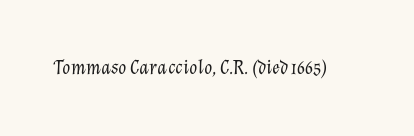
Each word holds together tightly as a unit, with standard inter-letter gaps. Style check: oblique. Lines of text with bare space underneath. Heaviness? Minimal to ordinary, like unemphasized prose.
